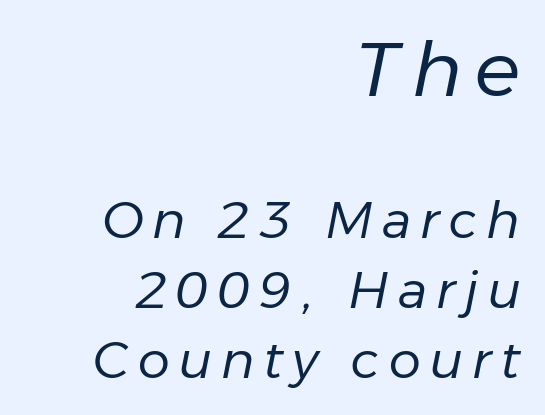
Q: Is the text bold? A: No.
Q: Is the text italic (slanted)? A: Yes, it leans right by about 11 degrees.
Q: Is the text underlined? A: No.
Q: How is the paragraph aligned? A: Right-aligned.
Q: Is the spacing between lines tight, normal or loose? A: Normal.
Q: Which block of text is set in a larger size, the first (top) or the second (bottom)? A: The first (top) one.
Q: Width (condensed, normal, or wide)? A: Normal.
Q: Stroke contrast? A: Low.
Q: x-height? A: Medium.
Q: Monospaced? A: No.
